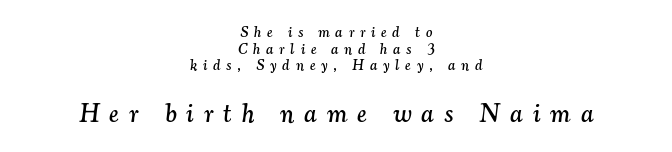
Display-style spreading of the glyphs; the letterfit is very open. These two chunks differ in scale, with the bottom chunk taking the larger measure. The lines in this sample share a center point and differ in where they start and stop. The specimen omits any rule beneath the text block's lines.
